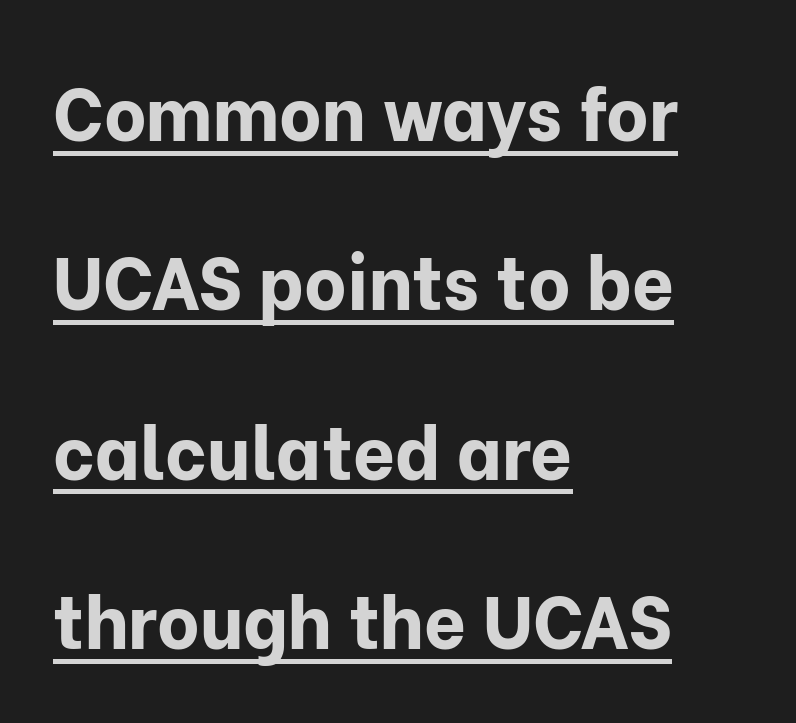
The image shows 73 px bold sans-serif type, upright; set left-aligned, loose line spacing (2.32x), normal letter spacing, underlined; low stroke contrast and a medium x-height.
